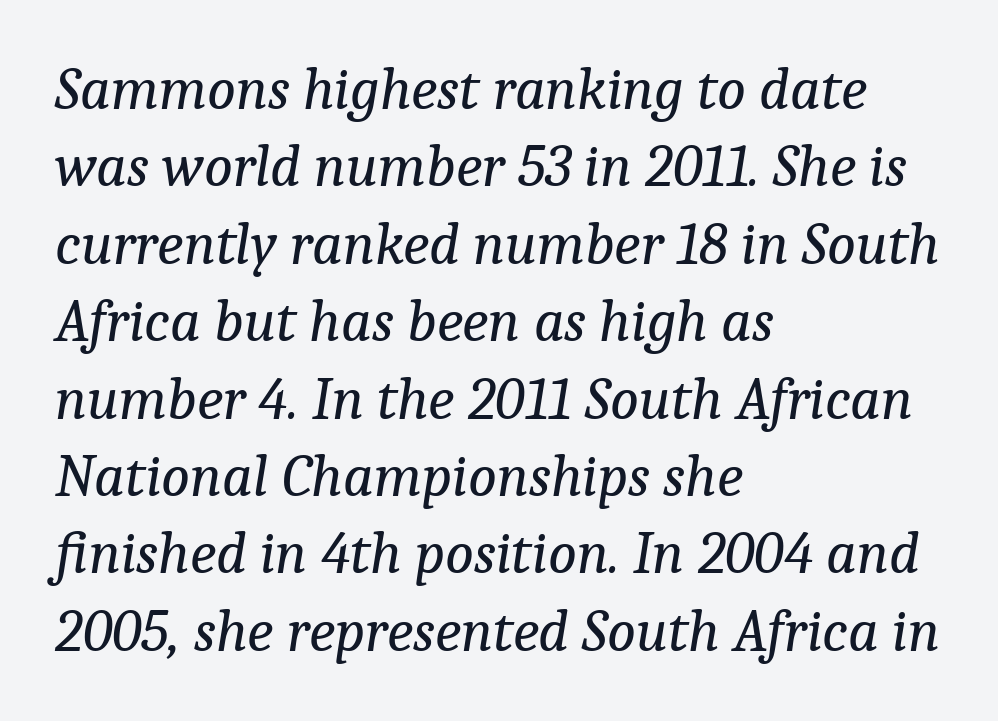
{"serif": "yes", "italic": "yes", "lean": "right", "slant_degrees": 9, "bold": "no", "weight": "regular", "width": "normal", "stroke_contrast": "low", "x_height": "medium", "monospaced": "no", "underline": "no", "align": "left", "line_spacing": "normal", "line_spacing_ratio": 1.29, "letter_spacing": "normal", "letter_spacing_em": 0.0, "glyph_px": 60}
